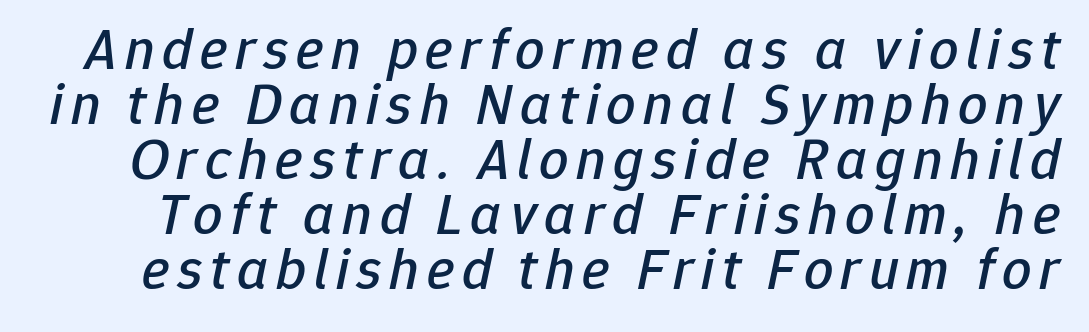
{"italic": "yes", "lean": "right", "slant_degrees": 12, "width": "normal", "stroke_contrast": "low", "x_height": "medium", "monospaced": "no", "underline": "no", "line_spacing": "tight", "line_spacing_ratio": 0.95, "glyph_px": 58}
